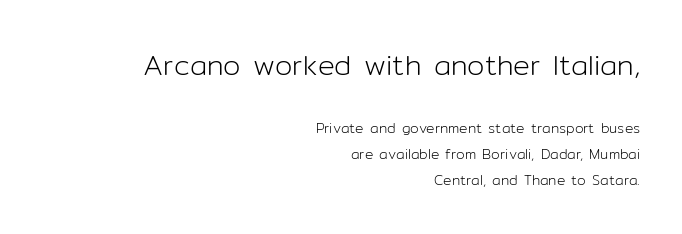
Q: Is the text bold? A: No.
Q: Is the text italic (slanted)? A: No, it is upright.
Q: Is the typeface a serif or a sans-serif typeface? A: Sans-serif.
Q: Is the text underlined? A: No.
Q: How is the paragraph aligned? A: Right-aligned.
Q: Is the spacing between letters normal or unusually wide? A: Normal.
Q: Which block of text is set in a larger size, the first (top) or the second (bottom)? A: The first (top) one.
Q: Width (condensed, normal, or wide)? A: Normal.
Q: Stroke contrast? A: Low.
Q: x-height? A: Medium.
Q: Monospaced? A: No.
